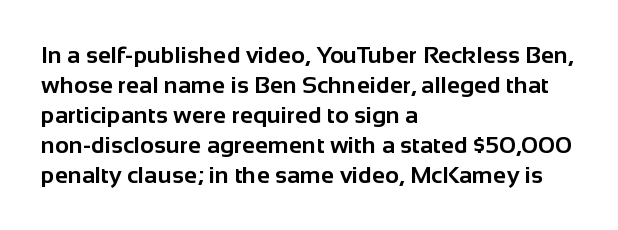
The characters look thick and weighty, a clear bold. Rows of type keep a routine distance in the vertical direction. Each word holds together tightly as a unit, with standard inter-letter gaps. Does the copy run flush right? No — it runs flush left. Beneath every word, the page is bare.
